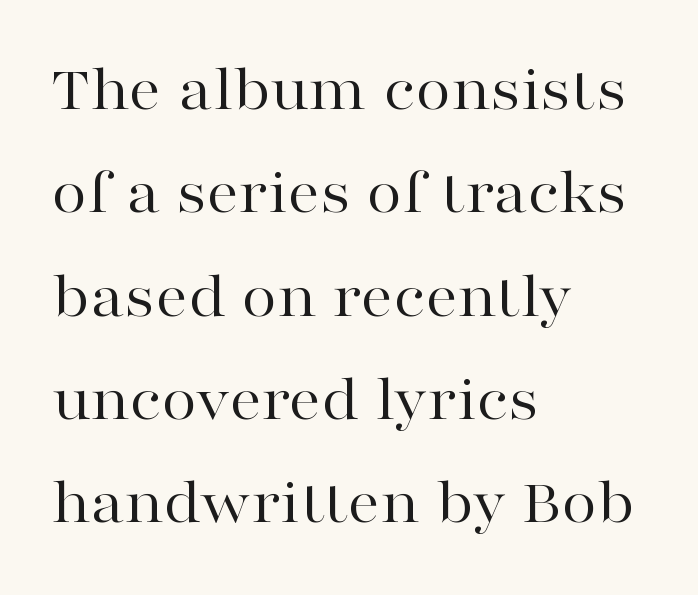
The passage shown is not underscored anywhere. Nope, not italic — everything's standing straight. This is not heavy type; no bold has been used. Look at the bottom of the vertical strokes: they flare into serifs here.
